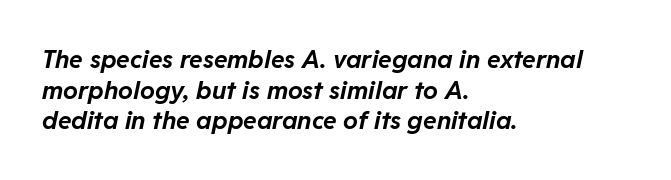
Which margin do the lines hug? The left one — the right edge is uneven. Just letters on the line, the space beneath them empty. The sample has been set heavy, in full bold. There is no visible air inserted between adjacent glyphs. This sample uses an oblique cut, with every glyph tilted off the vertical.
